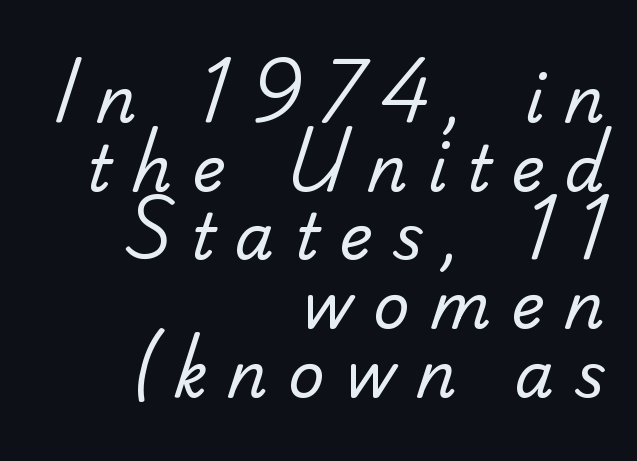
The type is letterspaced generously, with wide tracking. A light-to-regular cut is what we see here. Horizontally, the lines are justified to the trailing edge only. The string is rendered with underlining switched off.
